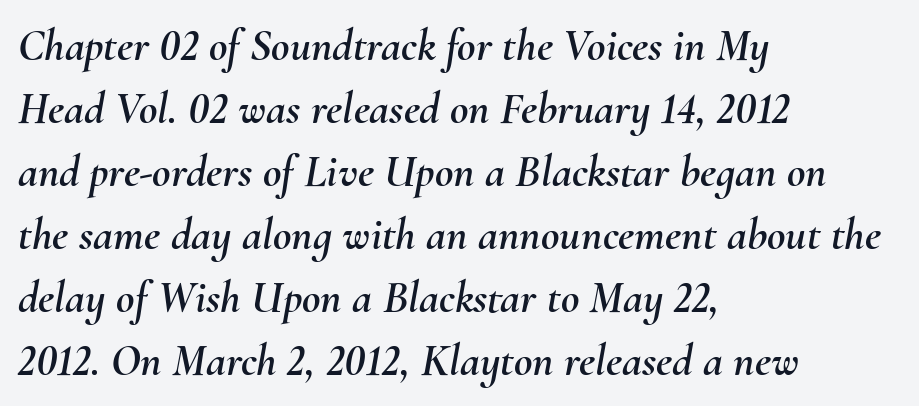
{"italic": "yes", "lean": "right", "slant_degrees": 10, "width": "normal", "stroke_contrast": "medium", "x_height": "small", "monospaced": "no", "underline": "no", "align": "left", "line_spacing": "normal", "line_spacing_ratio": 1.4, "letter_spacing": "normal", "letter_spacing_em": 0.0, "glyph_px": 45}
